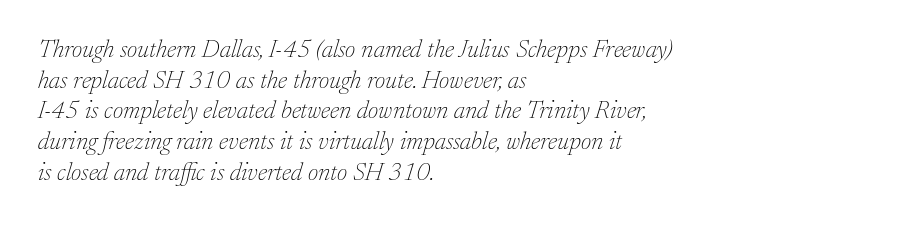
Q: Is the text bold? A: No.
Q: Is the text italic (slanted)? A: Yes, it leans right by about 17 degrees.
Q: Is the text underlined? A: No.
Q: How is the paragraph aligned? A: Left-aligned.
Q: Is the spacing between letters normal or unusually wide? A: Normal.
